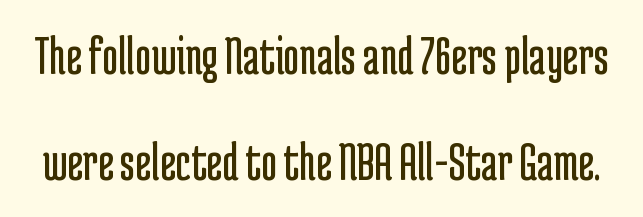
The image shows 55 px regular-weight, condensed sans-serif type, upright; set loose line spacing (1.93x), normal letter spacing, not underlined; low stroke contrast and a medium x-height.
